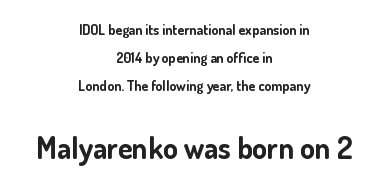
Q: Is the text bold? A: Yes.
Q: Is the text italic (slanted)? A: No, it is upright.
Q: Is the typeface a serif or a sans-serif typeface? A: Sans-serif.
Q: Is the text underlined? A: No.
Q: How is the paragraph aligned? A: Centered.
Q: Is the spacing between letters normal or unusually wide? A: Normal.
Q: Is the spacing between lines tight, normal or loose? A: Loose.
Q: Which block of text is set in a larger size, the first (top) or the second (bottom)? A: The second (bottom) one.
Q: Width (condensed, normal, or wide)? A: Normal.
Q: Stroke contrast? A: Low.
Q: x-height? A: Small.
Q: Monospaced? A: No.
